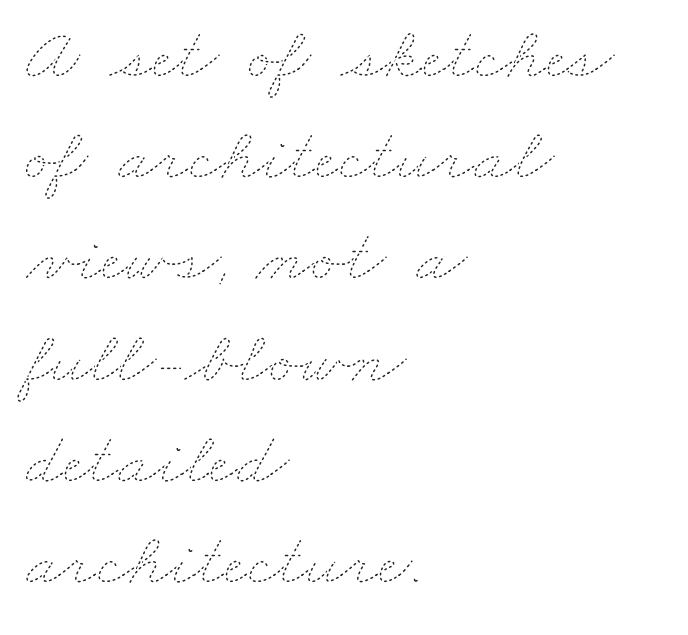
The rendering keeps characters at their native spacing. The passage shown is typed in a proportional face where columns would drift. Caption: face not bold, strokes unweighted. Quick note: underline off. A typesetter would call this leading conventional body-copy spacing.
